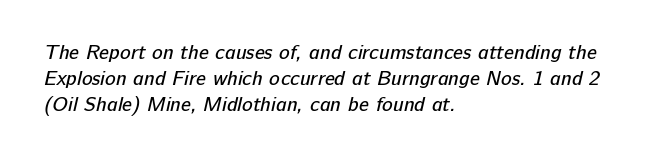
Q: Is the text bold? A: No.
Q: Is the text underlined? A: No.
Q: How is the paragraph aligned? A: Left-aligned.
Q: Is the spacing between letters normal or unusually wide? A: Normal.
Q: Is the spacing between lines tight, normal or loose? A: Normal.
